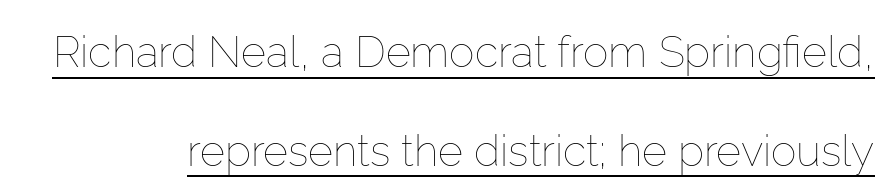
The image shows 43 px thin type, upright; set loose line spacing (2.3x), normal letter spacing, underlined; low stroke contrast and a medium x-height.
